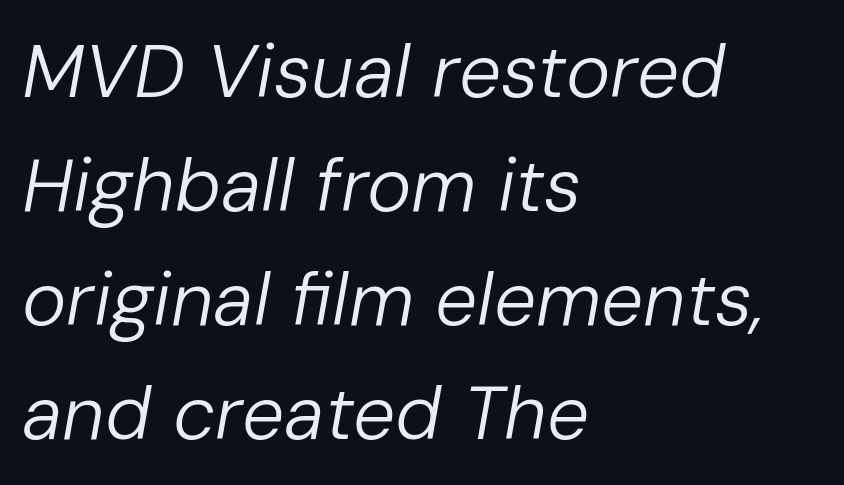
The image shows 75 px regular-weight type, italic (leaning right); set left-aligned, normal line spacing (1.52x), normal letter spacing, not underlined; low stroke contrast and a medium x-height.
